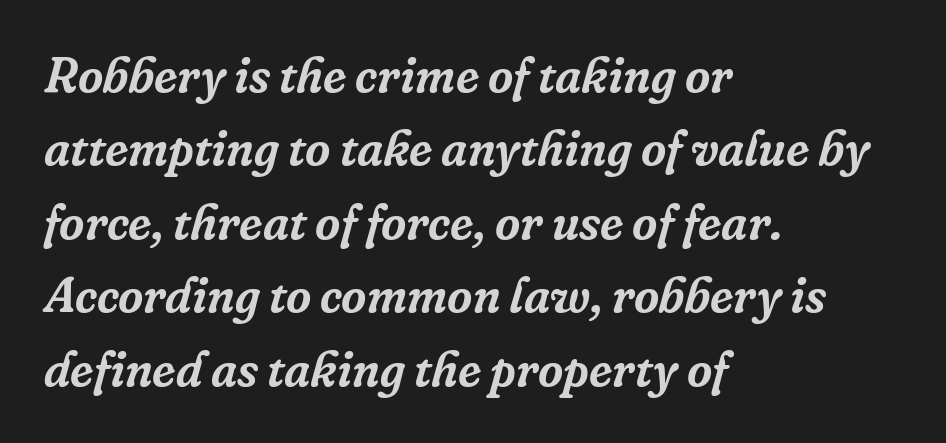
{"serif": "yes", "italic": "yes", "lean": "right", "slant_degrees": 16, "width": "normal", "stroke_contrast": "low", "x_height": "medium", "monospaced": "no", "underline": "no", "align": "left", "line_spacing": "normal", "line_spacing_ratio": 1.5, "letter_spacing": "normal", "letter_spacing_em": 0.0, "glyph_px": 49}
